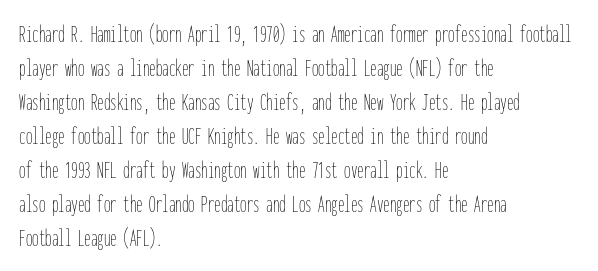
The image shows 26 px text type, upright; set left-aligned, normal line spacing (1.31x), normal letter spacing, not underlined.
